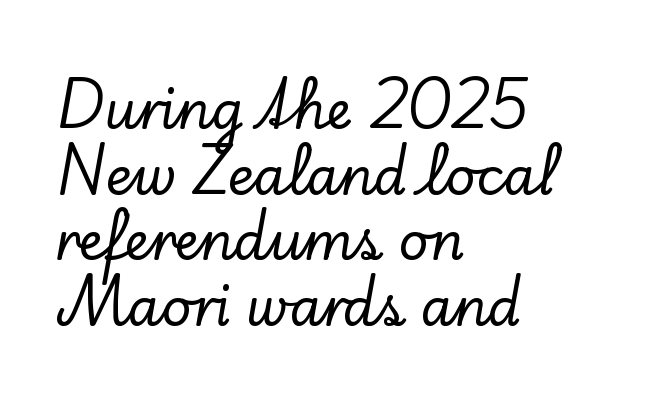
You could call the tracking neutral — neither tight nor loose. The passage shown stacks its lines at a standard gap. Each letter keeps its own natural width here, so spacing adapts to shape. Casual observation: everything's shoved over to the left. Is this a sans? No — the strokes have serifs.
